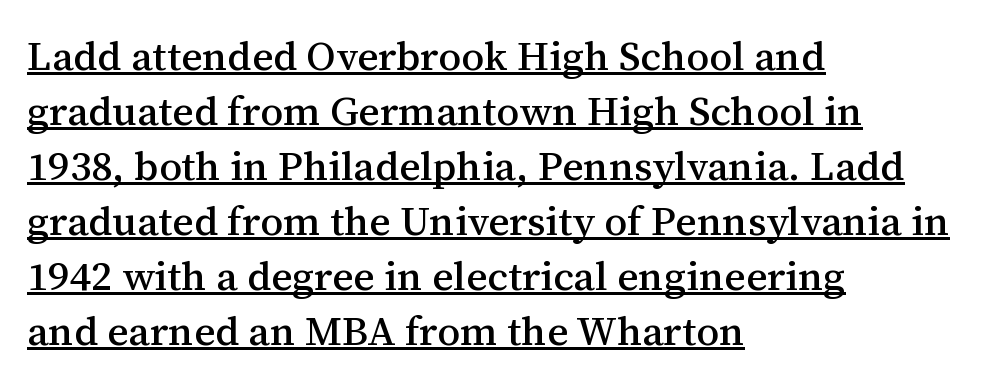
The image shows 41 px serif type, upright; set left-aligned, normal line spacing (1.34x), normal letter spacing, underlined; medium stroke contrast and a medium x-height.
